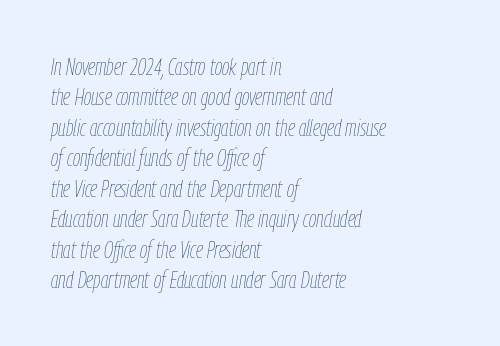
The image shows 24 px text type, italic (leaning right); set left-aligned, normal line spacing (1.27x), normal letter spacing, not underlined.
